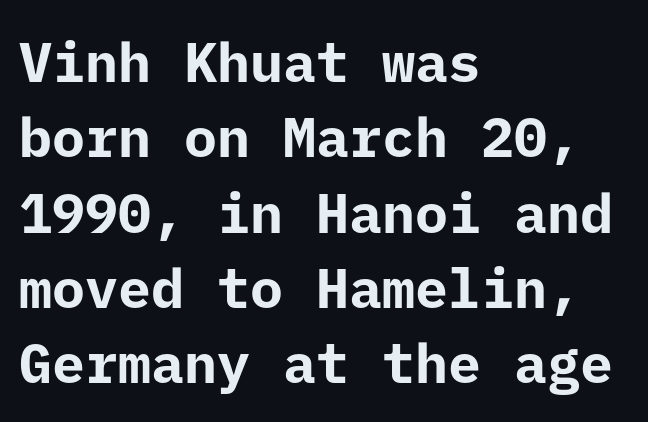
Q: Is the text bold? A: Yes.
Q: Is the text italic (slanted)? A: No, it is upright.
Q: Is the typeface a serif or a sans-serif typeface? A: Sans-serif.
Q: Is the text underlined? A: No.
Q: How is the paragraph aligned? A: Left-aligned.
Q: Is the spacing between letters normal or unusually wide? A: Normal.
Q: Is the spacing between lines tight, normal or loose? A: Normal.
Q: Width (condensed, normal, or wide)? A: Normal.
Q: Stroke contrast? A: Low.
Q: x-height? A: Medium.
